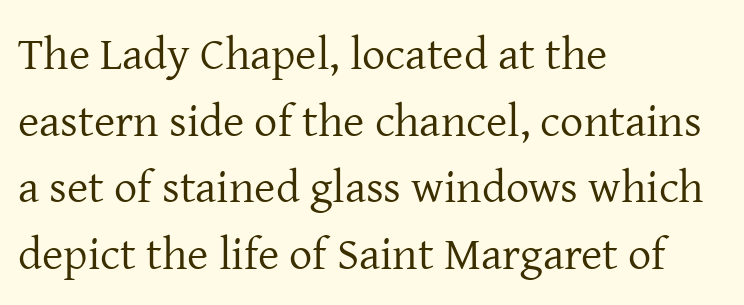
These lines are set flush left with a ragged right edge. Stems and bowls with no extra thickness — not bold. Think of a printed novel: that variable character pitch is what you see here. Yep, those are serifs on the letters. It's the straight-up-and-down kind of type.
